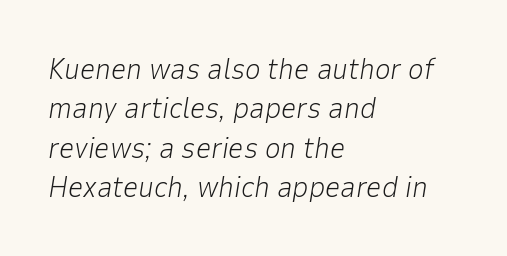
{"italic": "yes", "lean": "right", "slant_degrees": 9, "bold": "no", "weight": "light", "width": "normal", "stroke_contrast": "low", "x_height": "medium", "monospaced": "no", "underline": "no", "align": "left", "line_spacing": "normal", "line_spacing_ratio": 1.31, "letter_spacing": "normal", "letter_spacing_em": 0.0, "glyph_px": 30}
